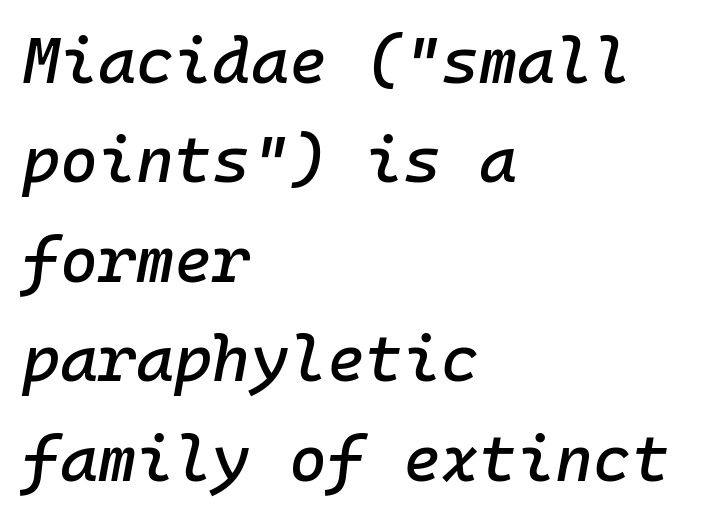
{"italic": "yes", "lean": "right", "slant_degrees": 10, "width": "normal", "stroke_contrast": "low", "x_height": "medium", "monospaced": "yes", "underline": "no", "align": "left", "line_spacing": "normal", "line_spacing_ratio": 1.53, "letter_spacing": "normal", "letter_spacing_em": 0.0, "glyph_px": 65}
